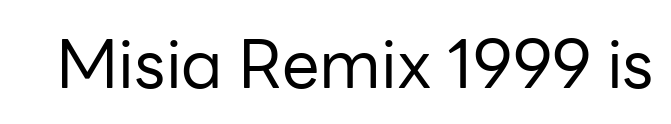
The image shows 67 px regular-weight sans-serif type, upright; set normal letter spacing, not underlined; low stroke contrast and a medium x-height.
